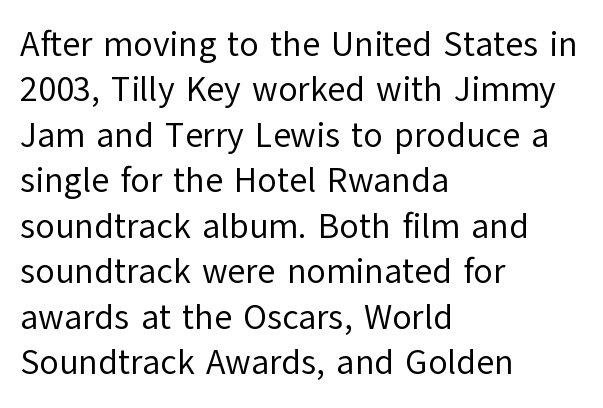
Vertical strokes here are truly vertical. A typesetter would label this face a sans. Character widths vary here, with narrow letters taking less room than wide ones. You could call the tracking neutral — neither tight nor loose. Weight: not bold — regular or lighter. Only glyphs here, with clear space below each row.
